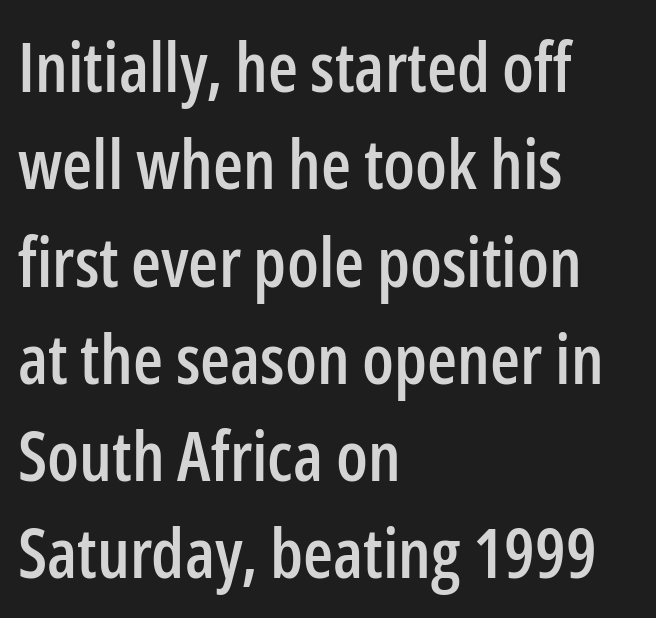
If you drew a line through each stem, it would be perfectly vertical. The letters advance in unequal steps, a hallmark of proportional type. Type without underlining. The horizontal fit of the characters is conventional and even.
